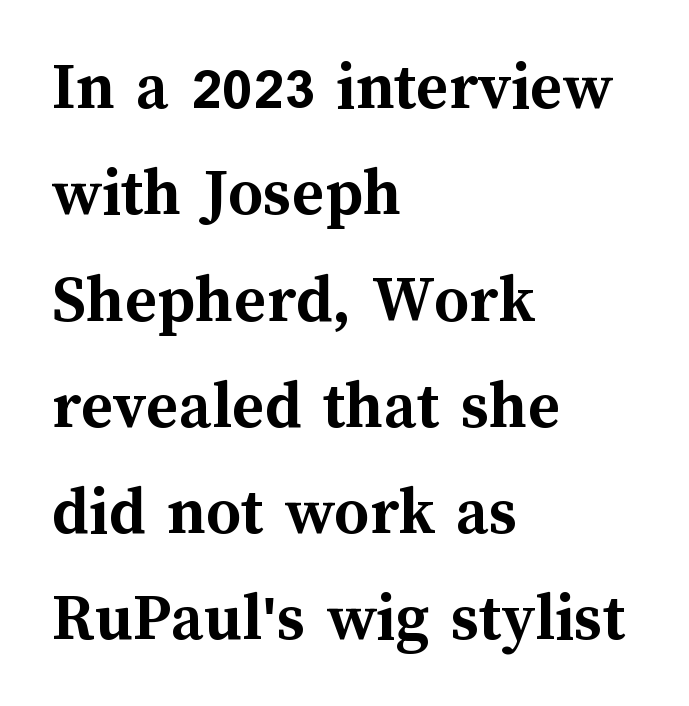
Q: Is the text bold? A: Yes.
Q: Is the text italic (slanted)? A: No, it is upright.
Q: Is the text underlined? A: No.
Q: How is the paragraph aligned? A: Left-aligned.
Q: Is the spacing between letters normal or unusually wide? A: Normal.
Q: Is the spacing between lines tight, normal or loose? A: Normal.
Q: Width (condensed, normal, or wide)? A: Normal.
Q: Stroke contrast? A: Medium.
Q: x-height? A: Medium.
Q: Monospaced? A: No.
